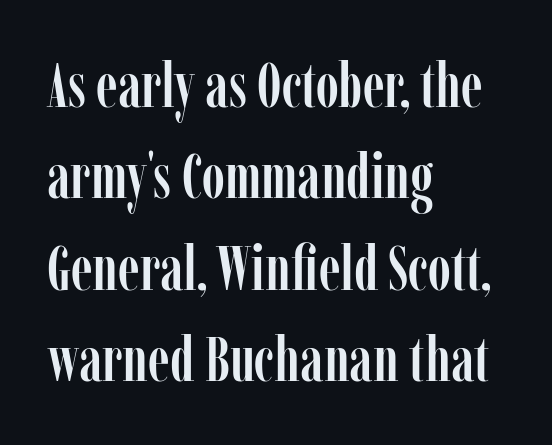
Caption: standard tracking, unaltered. The words here are not underlined. Serifs: yes, visible at the terminals of the letterforms. Do the characters align in a grid? No, the font is proportional.
